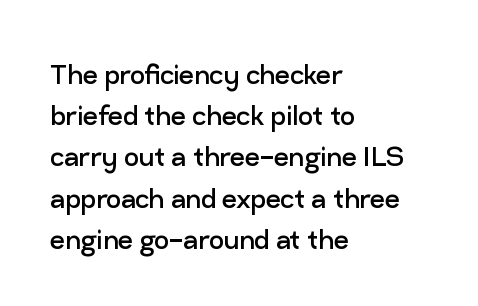
Q: Is the text bold? A: No.
Q: Is the text italic (slanted)? A: No, it is upright.
Q: Is the typeface a serif or a sans-serif typeface? A: Sans-serif.
Q: Is the text underlined? A: No.
Q: How is the paragraph aligned? A: Left-aligned.
Q: Is the spacing between letters normal or unusually wide? A: Normal.
Q: Is the spacing between lines tight, normal or loose? A: Normal.
Q: Width (condensed, normal, or wide)? A: Normal.
Q: Stroke contrast? A: Low.
Q: x-height? A: Medium.
Q: Monospaced? A: No.
